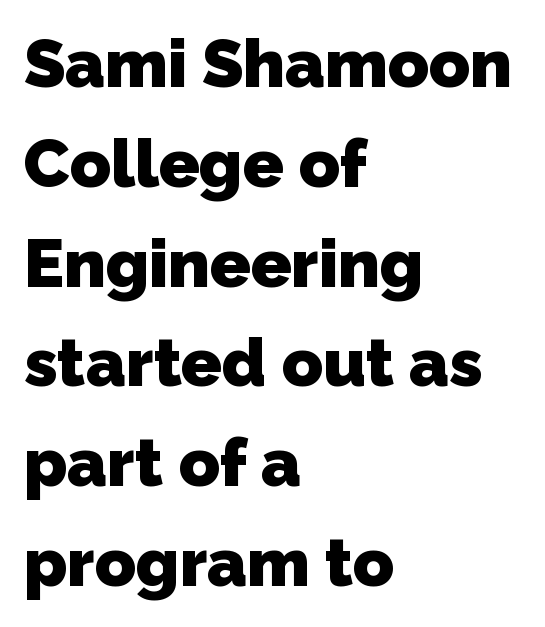
The image shows 67 px heavy sans-serif type; set left-aligned, normal line spacing (1.49x), normal letter spacing, not underlined; low stroke contrast and a medium x-height.
